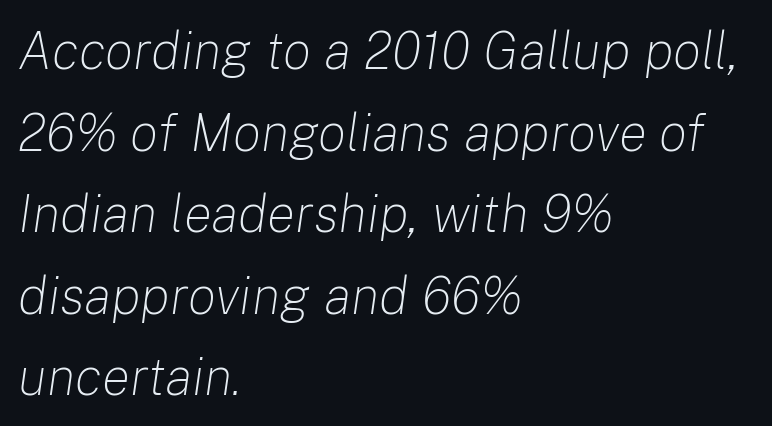
Unmarked baselines from the first word to the last. You could call the tracking neutral — neither tight nor loose. This reads as an unemphasized weight, regular at the heaviest. This block has exactly the height ordinary leading produces. Emphasis-style slanted type is in use.
